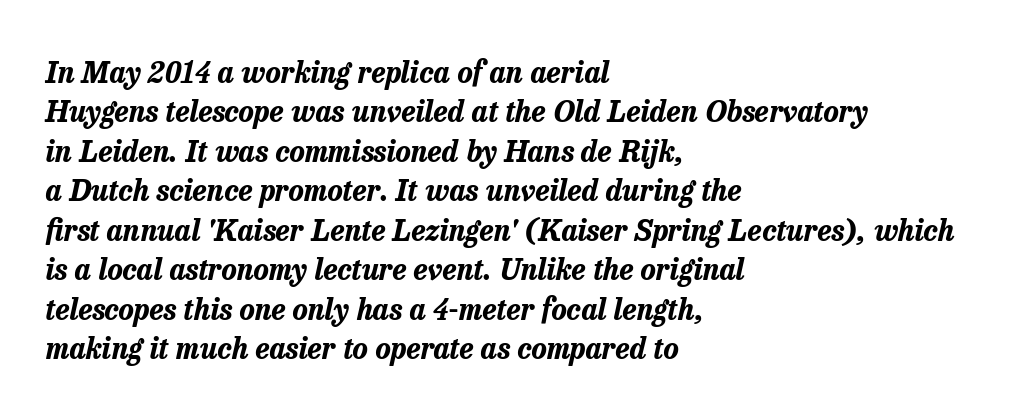
{"italic": "yes", "lean": "right", "slant_degrees": 13, "bold": "yes", "weight": "bold", "width": "normal", "stroke_contrast": "low", "x_height": "medium", "monospaced": "no", "underline": "no", "align": "left", "line_spacing": "normal", "line_spacing_ratio": 1.36, "letter_spacing": "normal", "letter_spacing_em": 0.0, "glyph_px": 29}
